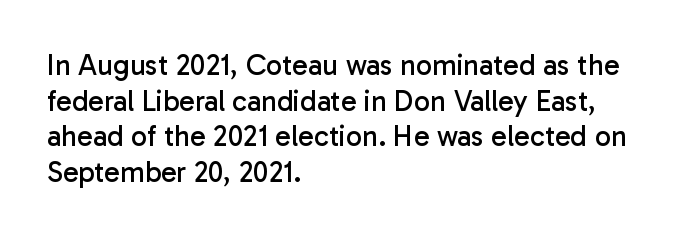
Q: Is the text bold? A: No.
Q: Is the text italic (slanted)? A: No, it is upright.
Q: Is the typeface a serif or a sans-serif typeface? A: Sans-serif.
Q: Is the text underlined? A: No.
Q: How is the paragraph aligned? A: Left-aligned.
Q: Is the spacing between letters normal or unusually wide? A: Normal.
Q: Width (condensed, normal, or wide)? A: Normal.
Q: Stroke contrast? A: Low.
Q: x-height? A: Medium.
Q: Monospaced? A: No.
